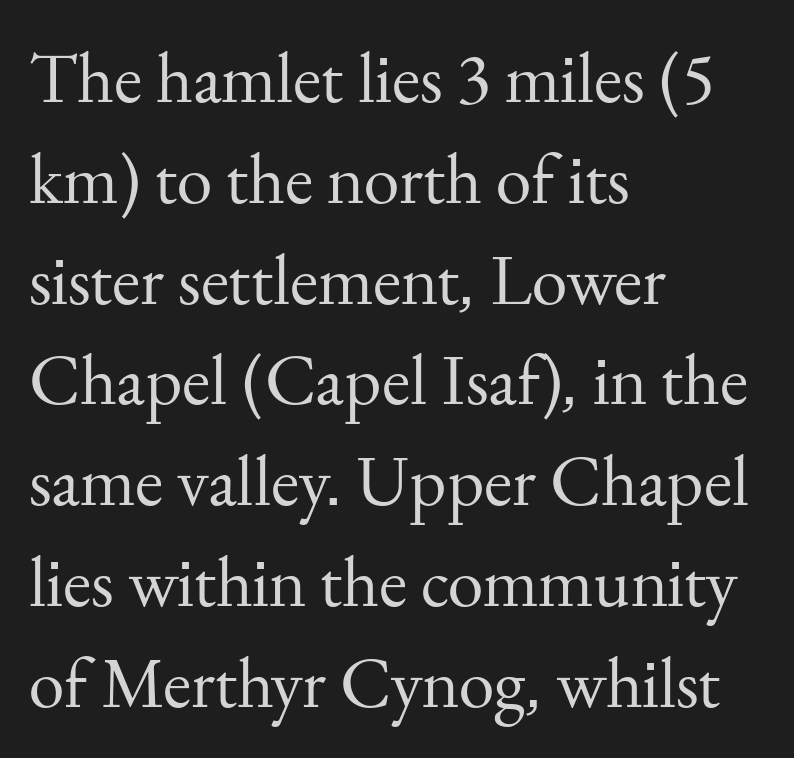
These lines are rendered in a variable-pitch font. This sample uses a serif face. The axis of the letterforms is exactly vertical. Nobody drew a line under any word here. The tracking reads as untouched default to a designer's eye. Vertical stems look standard width or narrower in stroke.
